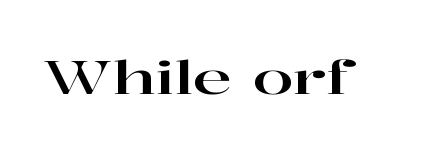
The passage shown has conventional tracking throughout. The type sits square on the baseline with zero lean. Note the varied advance widths — an 'i' is clearly narrower than an 'm'. These lines are composed in type with serifs. Check the space under the baseline: it is left empty.
